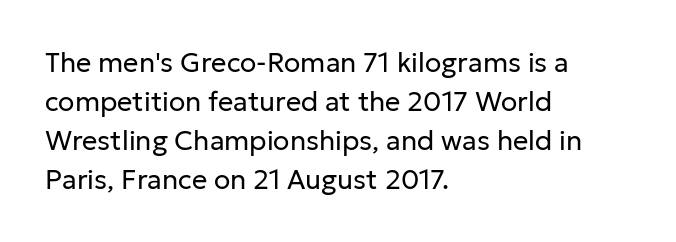
The image shows 27 px text type, upright; set left-aligned, normal line spacing (1.44x), normal letter spacing, not underlined.
